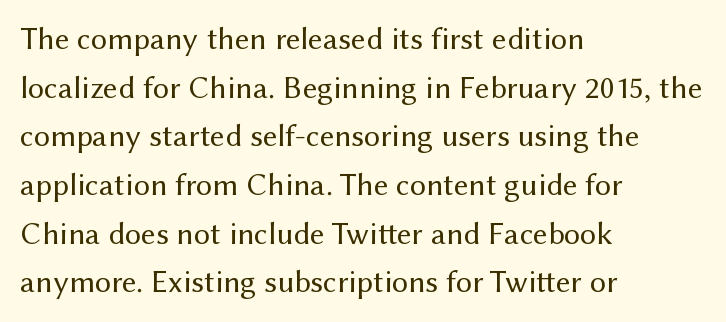
{"serif": "no", "italic": "no", "bold": "no", "weight": "regular", "width": "normal", "stroke_contrast": "medium", "x_height": "medium", "monospaced": "no", "underline": "no", "align": "left", "line_spacing": "normal", "line_spacing_ratio": 1.52, "letter_spacing": "normal", "letter_spacing_em": 0.0, "glyph_px": 32}
